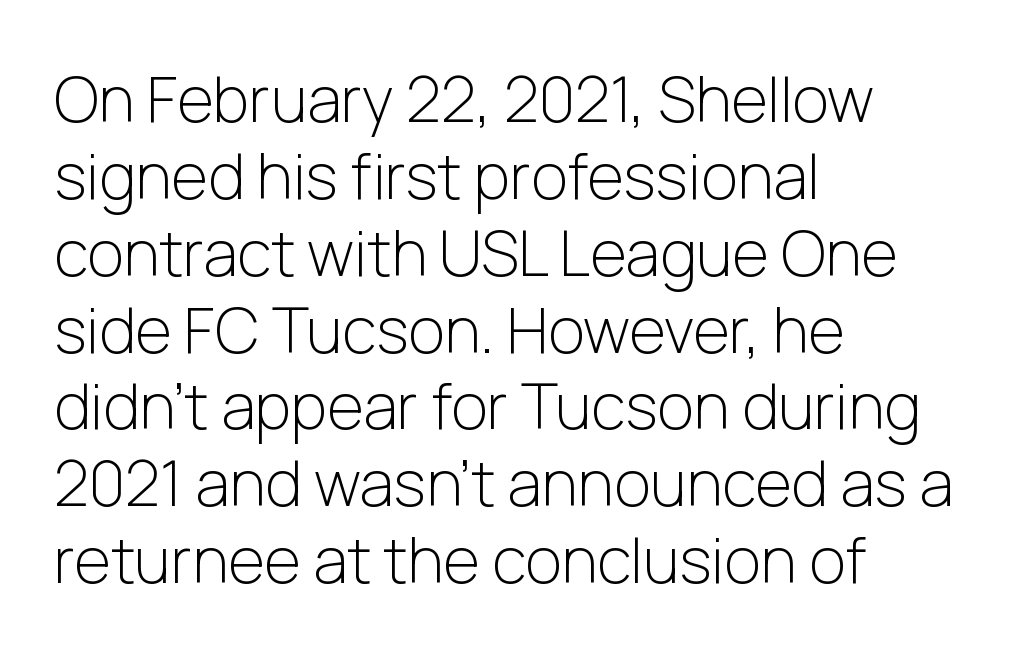
The image shows 63 px light sans-serif type, upright; set left-aligned, line spacing 1.22x, normal letter spacing, not underlined; low stroke contrast and a medium x-height.
